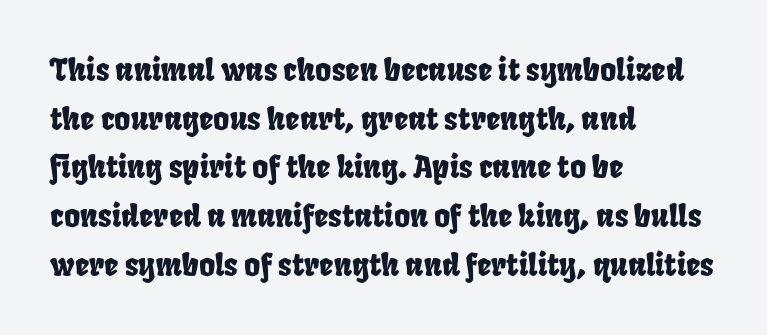
The setting favours the left margin, as ordinary paragraphs usually do. Regarding serifs, this sample does without them. Spacing verdict: proportional, widths tailored to each character. The letters sit at their default tracking, neither squeezed nor spread. Reading down the column, the eye jumps a familiar distance to each next line. The strip under each line holds only bare page.
